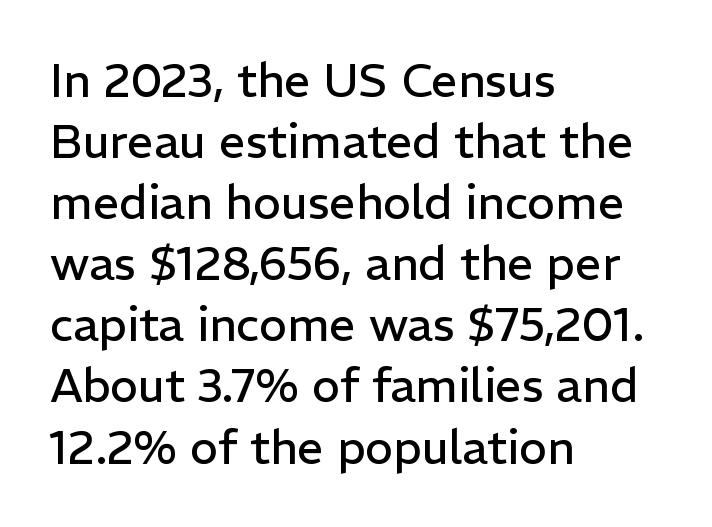
The image shows 47 px regular-weight sans-serif type, upright; set left-aligned, normal line spacing (1.3x), normal letter spacing, not underlined; low stroke contrast and a medium x-height.
